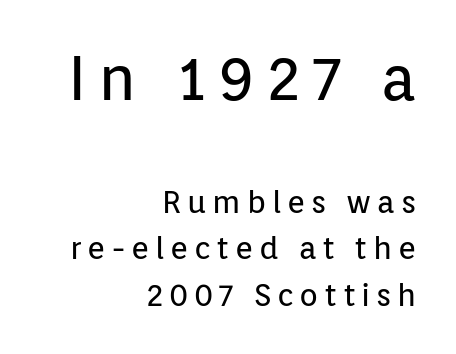
Q: Is the text bold? A: No.
Q: Is the text italic (slanted)? A: No, it is upright.
Q: Is the typeface a serif or a sans-serif typeface? A: Sans-serif.
Q: Is the text underlined? A: No.
Q: How is the paragraph aligned? A: Right-aligned.
Q: Is the spacing between lines tight, normal or loose? A: Normal.
Q: Which block of text is set in a larger size, the first (top) or the second (bottom)? A: The first (top) one.
Q: Width (condensed, normal, or wide)? A: Normal.
Q: Stroke contrast? A: Low.
Q: x-height? A: Medium.
Q: Monospaced? A: No.
